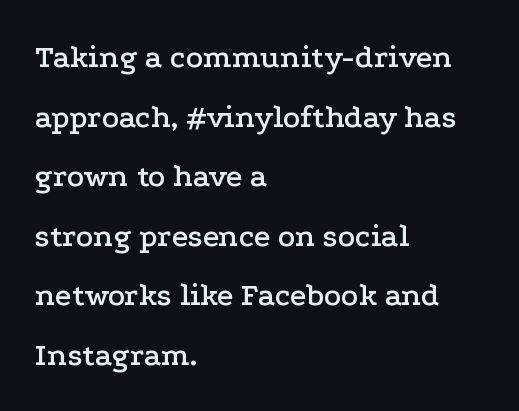
{"serif": "yes", "italic": "no", "width": "wide", "stroke_contrast": "low", "x_height": "medium", "monospaced": "no", "underline": "no", "align": "left", "line_spacing_ratio": 1.86, "letter_spacing": "normal", "letter_spacing_em": 0.0, "glyph_px": 32}
